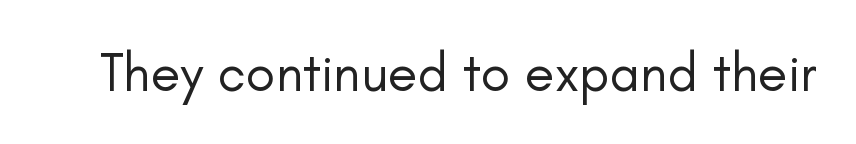
The image shows 54 px regular-weight sans-serif type, upright; set normal letter spacing, not underlined; low stroke contrast and a small x-height.
